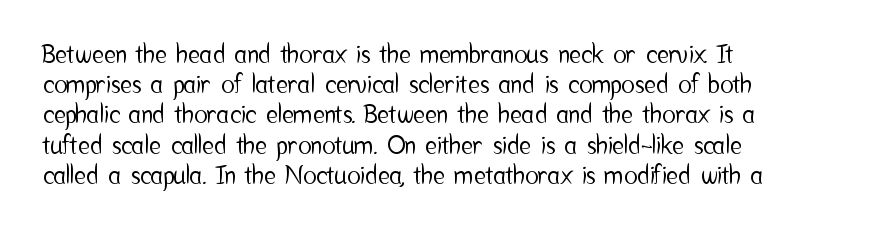
Standard letterfit; no display-style spreading of the glyphs. A typesetter would mark this as roman, not italic. Does the copy run flush right? No — it runs flush left. Words float on clear page, feet unadorned.
